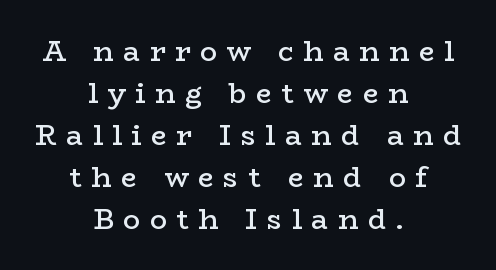
Q: Is the text bold? A: Semi-bold.
Q: Is the text italic (slanted)? A: No, it is upright.
Q: Is the typeface a serif or a sans-serif typeface? A: Serif.
Q: Is the text underlined? A: No.
Q: How is the paragraph aligned? A: Centered.
Q: Is the spacing between letters normal or unusually wide? A: Unusually wide.
Q: Is the spacing between lines tight, normal or loose? A: Normal.
Q: Width (condensed, normal, or wide)? A: Wide.
Q: Stroke contrast? A: Low.
Q: x-height? A: Medium.
Q: Monospaced? A: No.
